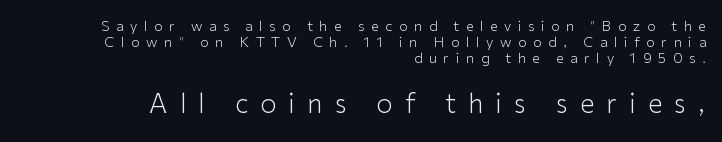
{"italic": "no", "bold": "no", "underline": "no", "align": "right", "line_spacing_ratio": 1.16, "letter_spacing": "wide", "letter_spacing_em": 0.47, "larger_block": "second", "size_ratio": 1.86, "glyph_px": 26}
